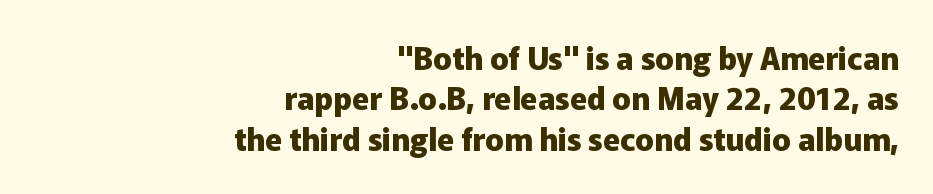
Does the leading feel generous? No, just average. The space beneath each line is pristine and unruled. The face used here is a sans, in the tradition of grotesques and geometrics. Posture: straight, roman, zero tilt. Every row of glyphs terminates at an identical x-position on the right.
